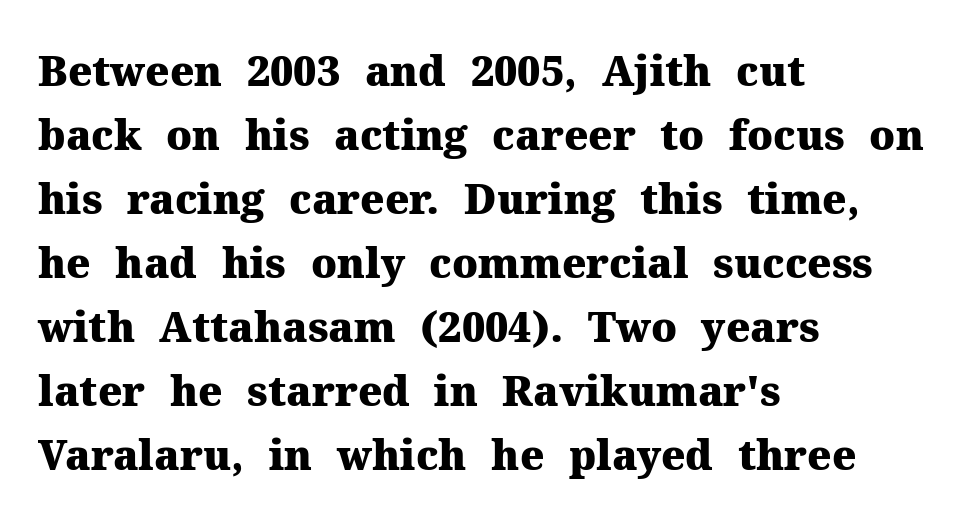
The image shows 41 px heavy serif type, upright; set left-aligned, normal line spacing (1.56x), normal letter spacing, not underlined; medium stroke contrast and a medium x-height.
